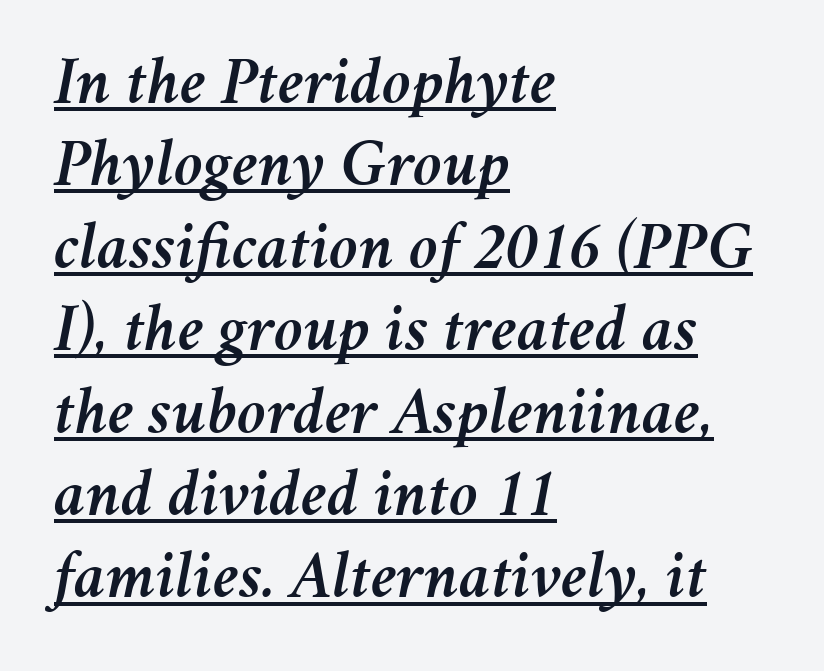
Q: Is the text italic (slanted)? A: Yes, it leans right by about 11 degrees.
Q: Is the text underlined? A: Yes.
Q: How is the paragraph aligned? A: Left-aligned.
Q: Is the spacing between letters normal or unusually wide? A: Normal.
Q: Width (condensed, normal, or wide)? A: Normal.
Q: Stroke contrast? A: Medium.
Q: x-height? A: Medium.
Q: Monospaced? A: No.
